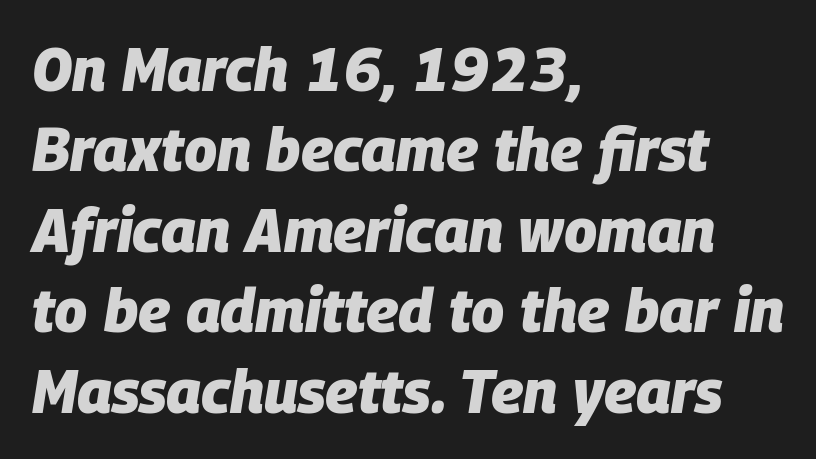
{"italic": "yes", "lean": "right", "slant_degrees": 9, "bold": "yes", "weight": "heavy", "width": "normal", "stroke_contrast": "low", "x_height": "large", "monospaced": "no", "underline": "no", "align": "left", "line_spacing": "normal", "line_spacing_ratio": 1.34, "letter_spacing": "normal", "letter_spacing_em": 0.0, "glyph_px": 60}
